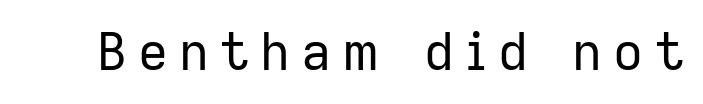
The designer went with a sans here, leaving each stem footless. Stroke thickness stays within the range of a standard reading face or lighter. Words appear elongated and porous because spacing is wide. The zone under the glyphs is completely vacant. If you drew a line through each stem, it would be perfectly vertical.
